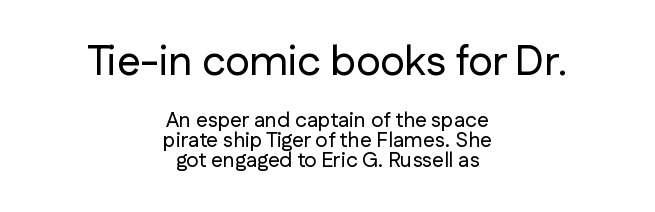
Q: Is the text italic (slanted)? A: No, it is upright.
Q: Is the typeface a serif or a sans-serif typeface? A: Sans-serif.
Q: Is the text underlined? A: No.
Q: How is the paragraph aligned? A: Centered.
Q: Is the spacing between letters normal or unusually wide? A: Normal.
Q: Is the spacing between lines tight, normal or loose? A: Tight.
Q: Which block of text is set in a larger size, the first (top) or the second (bottom)? A: The first (top) one.
Q: Width (condensed, normal, or wide)? A: Normal.
Q: Stroke contrast? A: Low.
Q: x-height? A: Medium.
Q: Monospaced? A: No.
